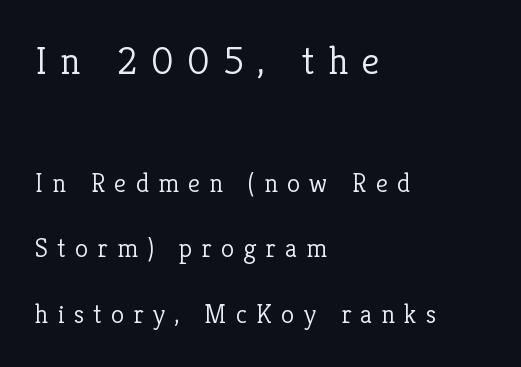
Between one letter and the next there's a generous, obvious gap. Notice how the passage keeps a crisp vertical edge on the left only. The type family on display is of the serif kind. Compared with typical paragraphs, the rows here are farther apart.
